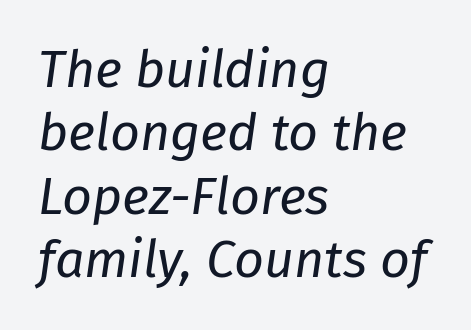
The image shows 52 px regular-weight type, italic (leaning right); set left-aligned, line spacing 1.22x, normal letter spacing, not underlined; low stroke contrast and a medium x-height.
